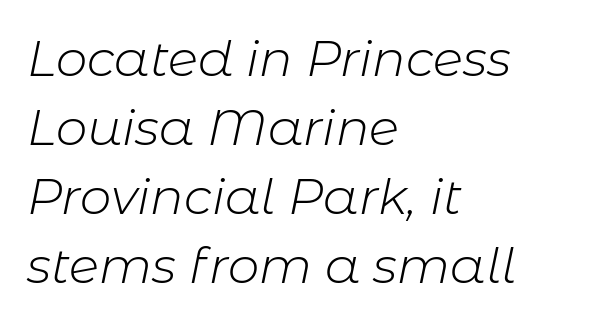
{"italic": "yes", "lean": "right", "slant_degrees": 11, "bold": "no", "weight": "light", "width": "normal", "stroke_contrast": "low", "x_height": "medium", "monospaced": "no", "underline": "no", "align": "left", "line_spacing": "normal", "line_spacing_ratio": 1.38, "letter_spacing": "normal", "letter_spacing_em": 0.0, "glyph_px": 50}
